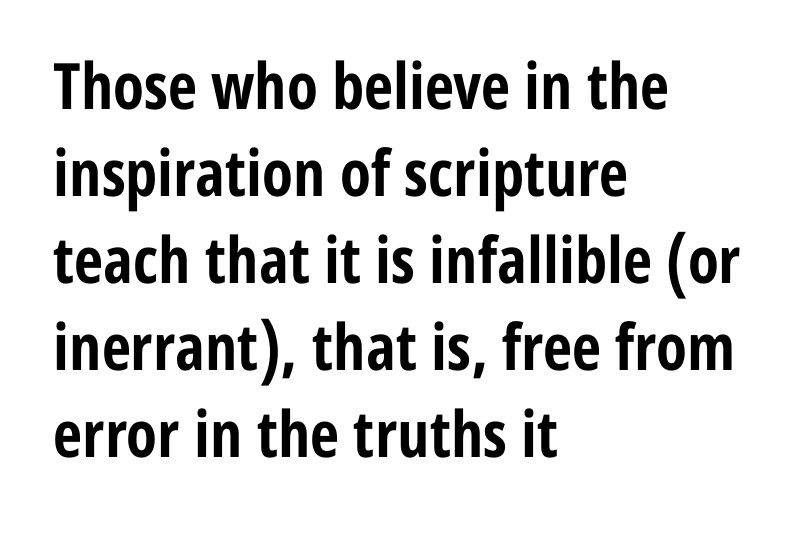
Compared with typical paragraphs, the rows here are spaced about the same. Compared with a centered layout, this one pins lines to the left instead. Font category for this specimen: sans-serif. Observe the ordinary spacing: letters are neighbours, not strangers.
